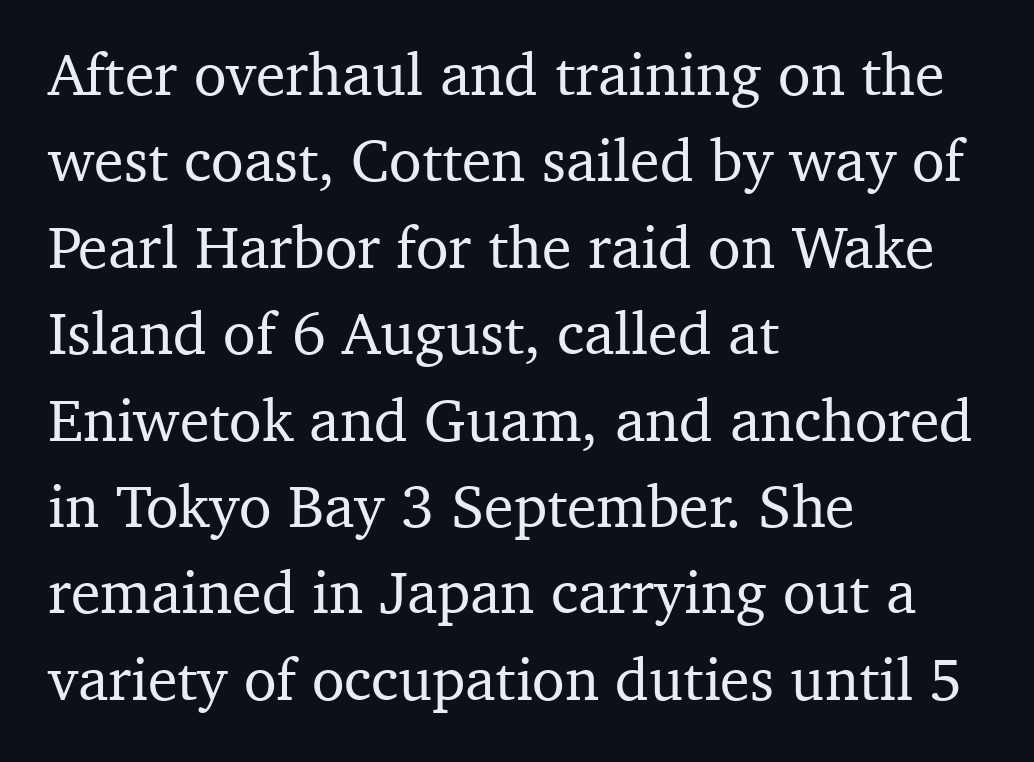
Serifs: yes, visible at the terminals of the letterforms. These lines sit exactly where default settings would place them. The letterforms sit shoulder to shoulder at normal distance. Italic: no, the glyphs are upright roman. Each letter keeps its own natural width here, so spacing adapts to shape. Clear beneath every line of the passage.
